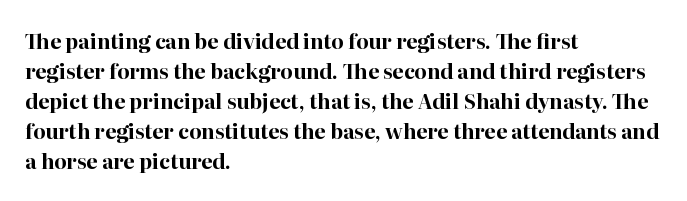
{"italic": "no", "bold": "yes", "underline": "no", "align": "left", "line_spacing": "normal", "line_spacing_ratio": 1.5, "letter_spacing": "normal", "letter_spacing_em": 0.0, "glyph_px": 20}
